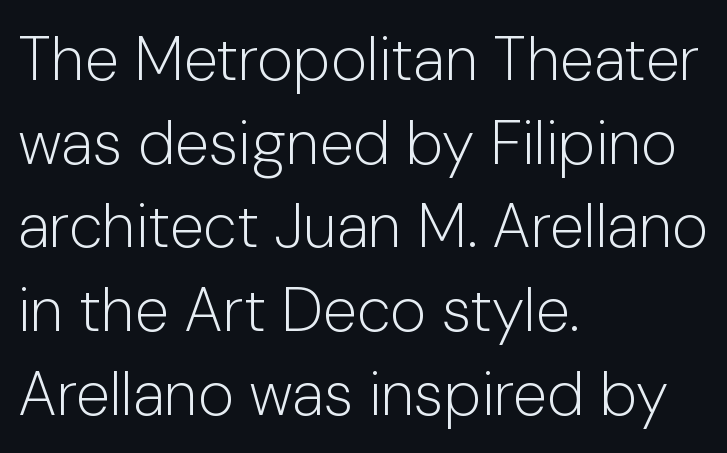
The image shows 62 px light sans-serif type, upright; set left-aligned, normal line spacing (1.35x), normal letter spacing, not underlined; low stroke contrast and a medium x-height.
